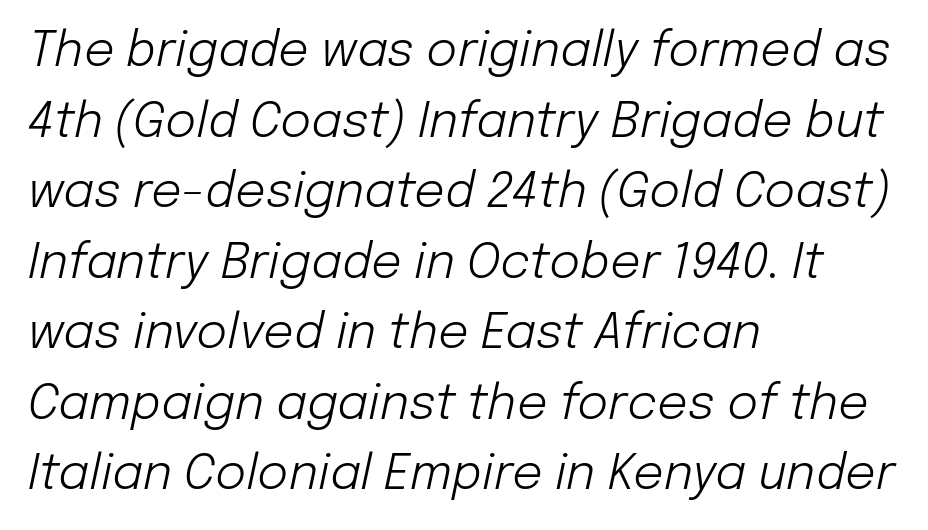
{"italic": "yes", "lean": "right", "slant_degrees": 12, "bold": "no", "weight": "light", "width": "normal", "stroke_contrast": "low", "x_height": "medium", "monospaced": "no", "underline": "no", "align": "left", "line_spacing": "normal", "line_spacing_ratio": 1.47, "letter_spacing": "normal", "letter_spacing_em": 0.0, "glyph_px": 48}
